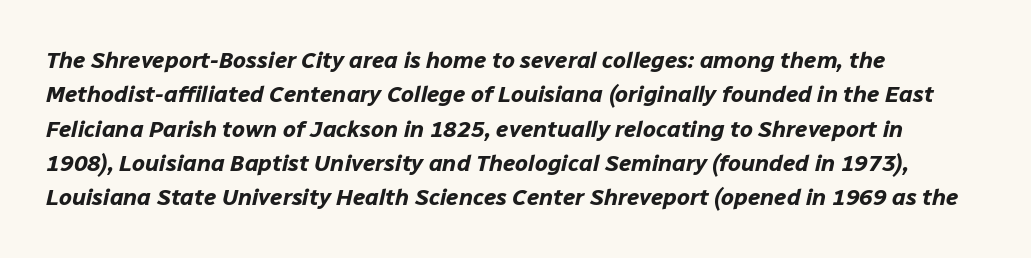
The image shows 23 px bold type, italic (leaning right); set left-aligned, normal line spacing (1.49x), normal letter spacing, not underlined.
